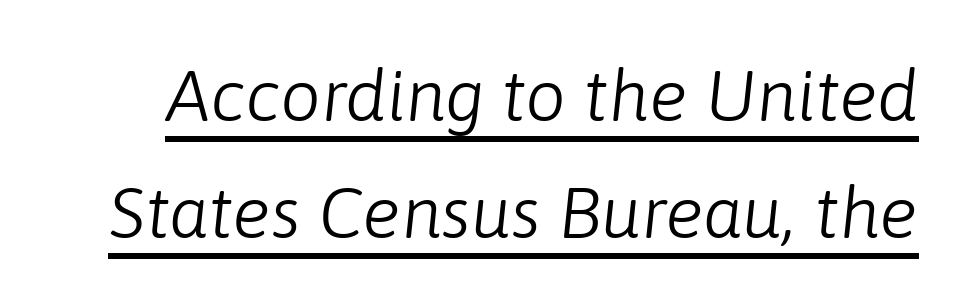
Q: Is the text bold? A: No.
Q: Is the text italic (slanted)? A: Yes, it leans right by about 6 degrees.
Q: Is the text underlined? A: Yes.
Q: Is the spacing between letters normal or unusually wide? A: Normal.
Q: Is the spacing between lines tight, normal or loose? A: Normal.
Q: Width (condensed, normal, or wide)? A: Normal.
Q: Stroke contrast? A: Low.
Q: x-height? A: Medium.
Q: Monospaced? A: No.
